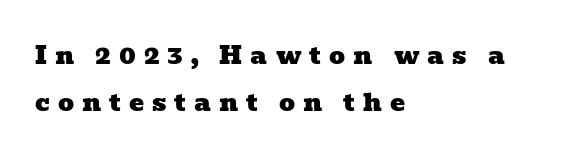
Q: Is the text underlined? A: No.
Q: How is the paragraph aligned? A: Left-aligned.
Q: Is the spacing between letters normal or unusually wide? A: Unusually wide.
